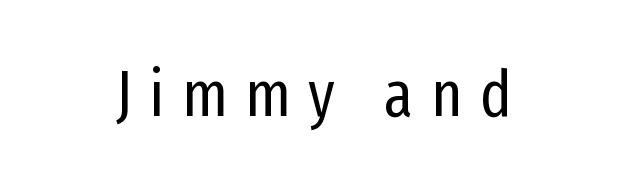
{"serif": "no", "italic": "no", "bold": "no", "weight": "regular", "width": "condensed", "stroke_contrast": "low", "x_height": "medium", "monospaced": "no", "underline": "no", "letter_spacing": "wide", "letter_spacing_em": 0.27, "glyph_px": 65}
